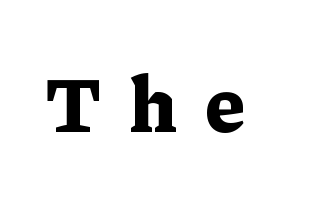
Classification — serif. Pretty heavy lettering here — definitely bold. Tracking here is generous; glyphs stand well apart from one another. The area under the type is left untouched. The typography opts for an upright posture over an oblique one. Is this a fixed-width face? No — the glyphs have proportional, varying widths.
